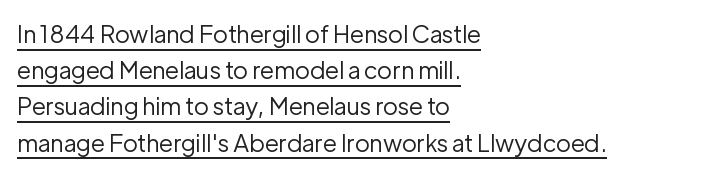
Q: Is the text bold? A: No.
Q: Is the text italic (slanted)? A: No, it is upright.
Q: Is the text underlined? A: Yes.
Q: How is the paragraph aligned? A: Left-aligned.
Q: Is the spacing between letters normal or unusually wide? A: Normal.
Q: Is the spacing between lines tight, normal or loose? A: Normal.
